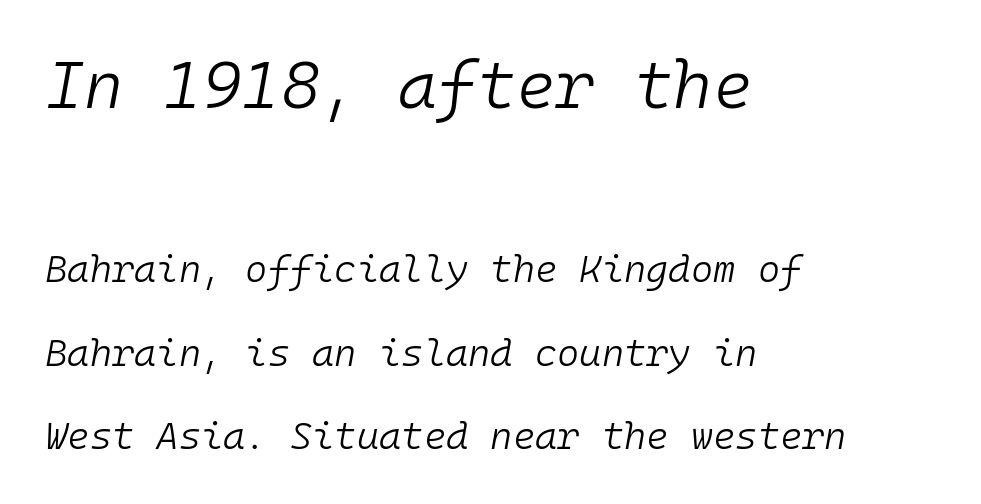
{"italic": "yes", "lean": "right", "slant_degrees": 10, "bold": "no", "weight": "light", "width": "normal", "stroke_contrast": "low", "x_height": "medium", "monospaced": "yes", "underline": "no", "align": "left", "line_spacing": "loose", "line_spacing_ratio": 2.2, "letter_spacing": "normal", "letter_spacing_em": 0.0, "larger_block": "first", "size_ratio": 1.76, "glyph_px": 67}
